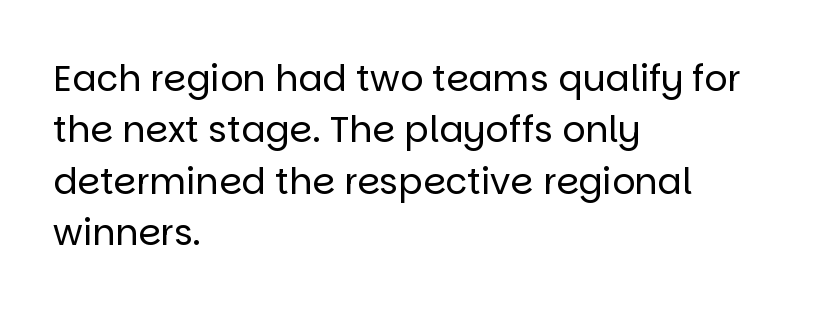
{"serif": "no", "italic": "no", "bold": "no", "weight": "regular", "width": "normal", "stroke_contrast": "low", "x_height": "large", "monospaced": "no", "underline": "no", "align": "left", "line_spacing": "normal", "line_spacing_ratio": 1.43, "letter_spacing": "normal", "letter_spacing_em": 0.0, "glyph_px": 36}
